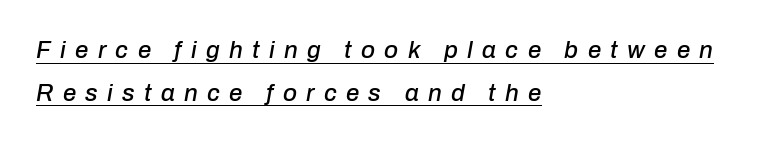
{"italic": "yes", "lean": "right", "slant_degrees": 10, "underline": "yes", "align": "left", "line_spacing_ratio": 1.78, "letter_spacing": "wide", "letter_spacing_em": 0.39, "glyph_px": 24}
